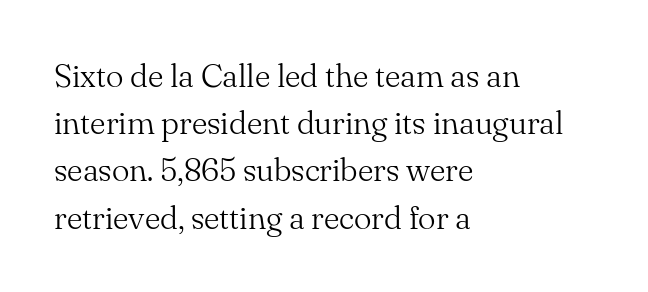
Here the designer chose a conventional face with non-uniform glyph widths. Is there any slant? The stems are plumb. Does the copy run flush right? No — it runs flush left. Honestly, the row spacing looks completely unremarkable.
